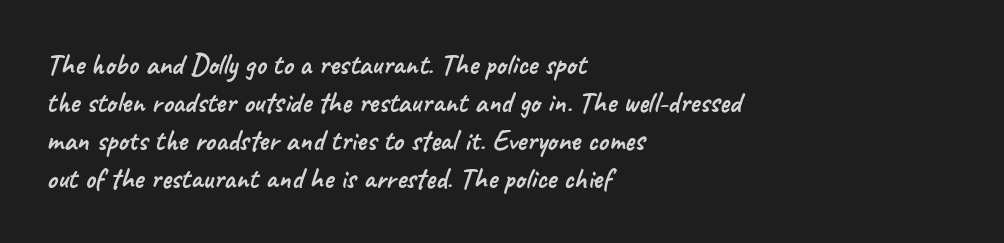
Lines of text with bare space underneath. Tracking value appears to be zero — textbook default spacing. Does the copy run flush right? No — it runs flush left. Do the characters align in a grid? No, the font is proportional. This is sans-serif lettering, the kind often seen on screens and signage.
